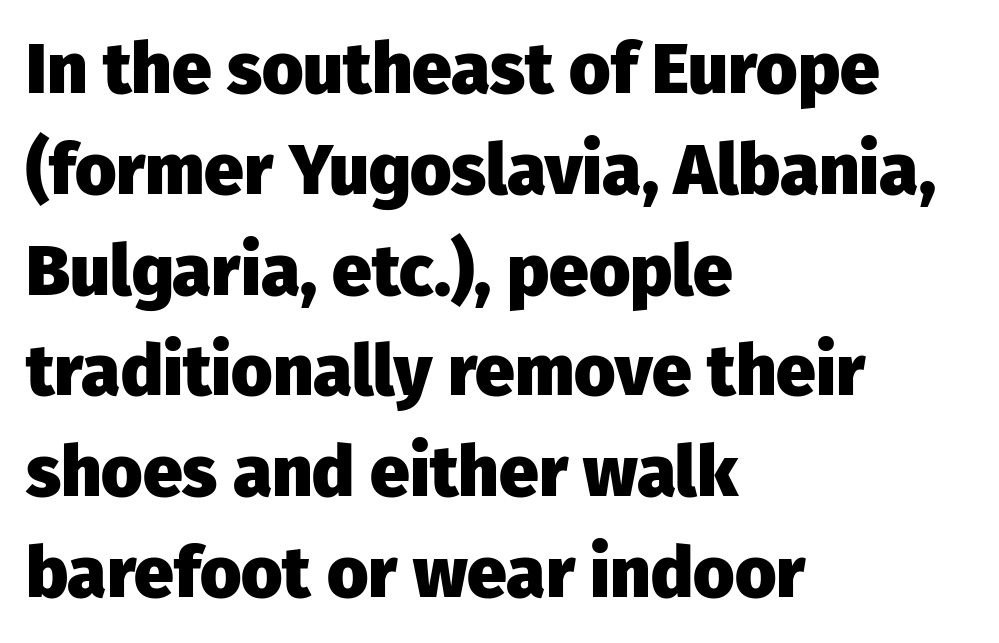
{"serif": "no", "italic": "no", "bold": "yes", "weight": "heavy", "width": "normal", "stroke_contrast": "low", "x_height": "medium", "monospaced": "no", "underline": "no", "align": "left", "line_spacing": "normal", "line_spacing_ratio": 1.42, "letter_spacing": "normal", "letter_spacing_em": 0.0, "glyph_px": 71}
